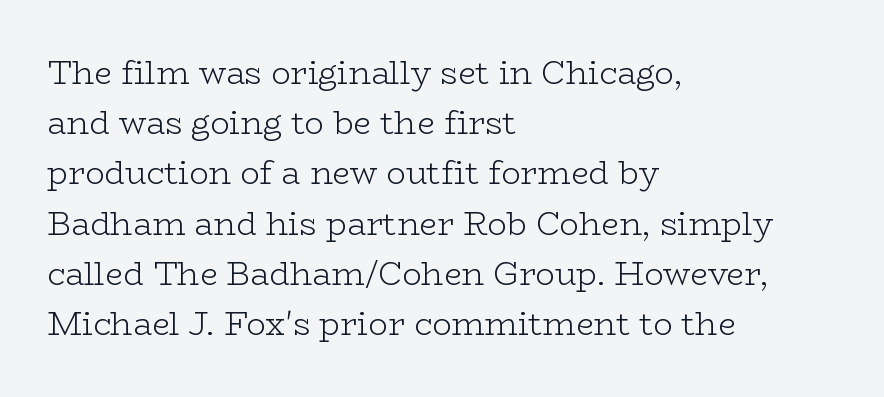
The image shows 32 px light, wide serif type, upright; set left-aligned, normal line spacing (1.57x), normal letter spacing, not underlined; low stroke contrast and a medium x-height.
